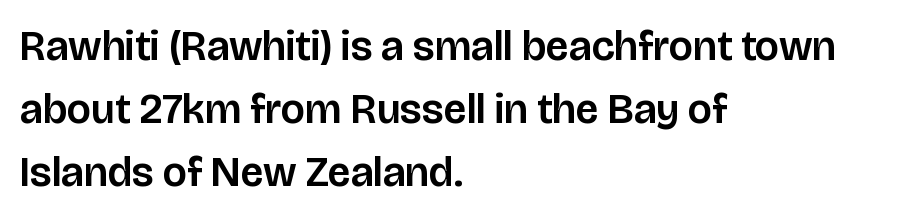
Upright lettering throughout. The passage shown is typed in a proportional face where columns would drift. This sample is left-justified, so line endings fall wherever the words run out. Check where the strokes stop: nothing finishes them off — pure sans. Anything drawn beneath the words? Only blank space.
